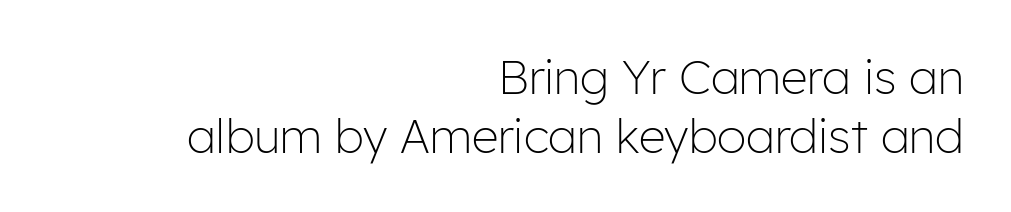
The image shows 47 px light sans-serif type, upright; set right-aligned, normal line spacing (1.25x), normal letter spacing, not underlined; low stroke contrast and a medium x-height.
